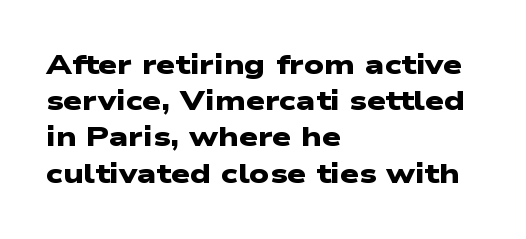
{"bold": "yes", "underline": "no", "align": "left", "line_spacing": "normal", "line_spacing_ratio": 1.34, "letter_spacing": "normal", "letter_spacing_em": 0.0, "glyph_px": 27}
